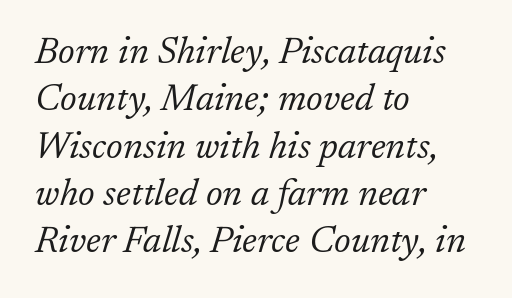
The image shows 37 px light serif type, italic (leaning right); set left-aligned, normal line spacing (1.28x), normal letter spacing, not underlined; low stroke contrast and a medium x-height.
